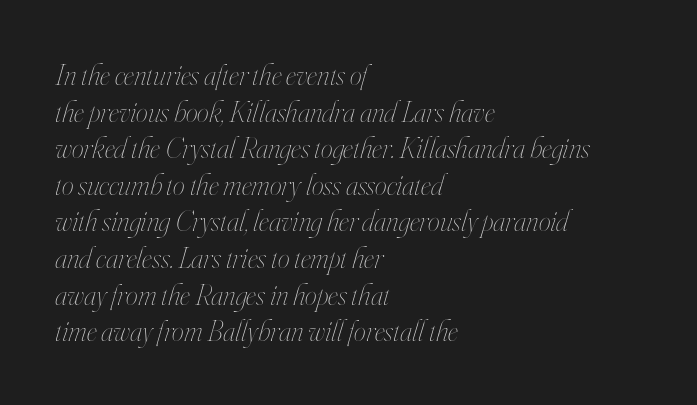
Q: Is the text bold? A: No.
Q: Is the text italic (slanted)? A: Yes, it leans right by about 16 degrees.
Q: Is the text underlined? A: No.
Q: How is the paragraph aligned? A: Left-aligned.
Q: Is the spacing between letters normal or unusually wide? A: Normal.
Q: Width (condensed, normal, or wide)? A: Condensed.
Q: Stroke contrast? A: High.
Q: x-height? A: Small.
Q: Monospaced? A: No.
